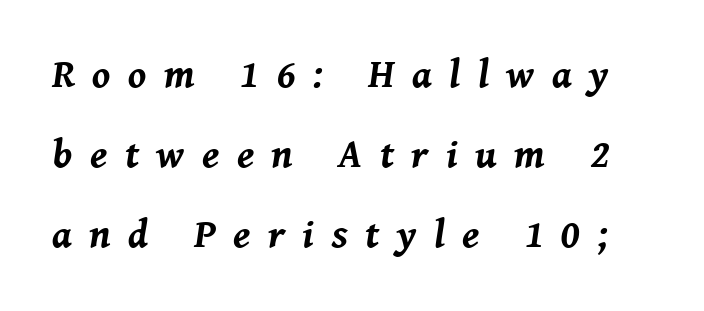
Q: Is the text bold? A: Yes.
Q: Is the text italic (slanted)? A: Yes, it leans right by about 8 degrees.
Q: Is the text underlined? A: No.
Q: Is the spacing between letters normal or unusually wide? A: Unusually wide.
Q: Is the spacing between lines tight, normal or loose? A: Loose.
Q: Width (condensed, normal, or wide)? A: Normal.
Q: Stroke contrast? A: Medium.
Q: x-height? A: Medium.
Q: Monospaced? A: No.
